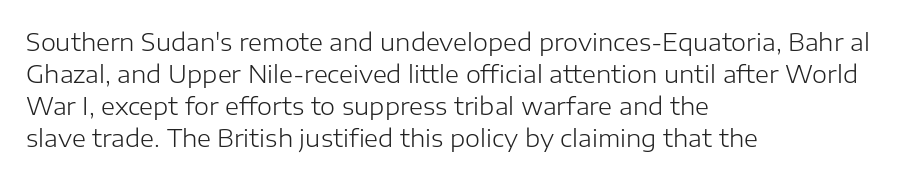
{"italic": "no", "bold": "no", "underline": "no", "align": "left", "line_spacing": "normal", "line_spacing_ratio": 1.34, "letter_spacing": "normal", "letter_spacing_em": 0.0, "glyph_px": 24}
